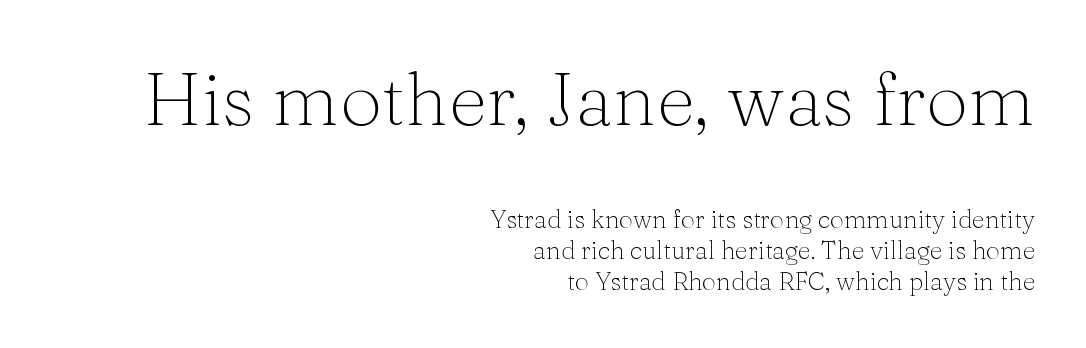
Tall strokes in this sample are plumb rather than angled. The font is comparable to plain body text, perhaps lighter. Note: serifs present on the glyphs. You could call the tracking neutral — neither tight nor loose. Compare the two chunks: the upper has the greater cap height.
